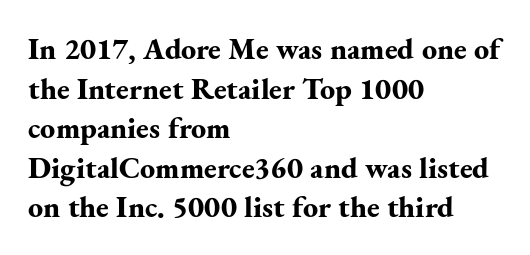
The image shows 30 px bold serif type, upright; set left-aligned, normal line spacing (1.32x), normal letter spacing, not underlined; medium stroke contrast and a small x-height.
